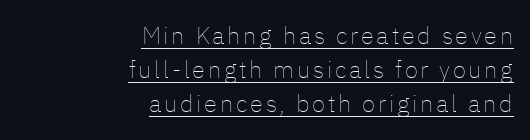
Q: Is the text bold? A: No.
Q: Is the text italic (slanted)? A: No, it is upright.
Q: Is the text underlined? A: Yes.
Q: How is the paragraph aligned? A: Right-aligned.
Q: Is the spacing between lines tight, normal or loose? A: Normal.
